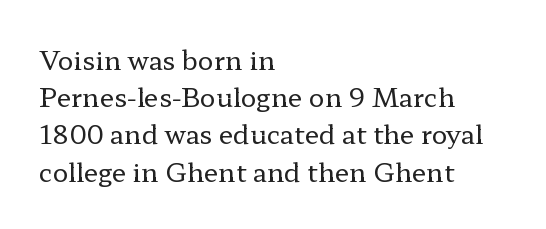
The image shows 26 px text type, upright; set left-aligned, normal line spacing (1.43x), normal letter spacing, not underlined.
